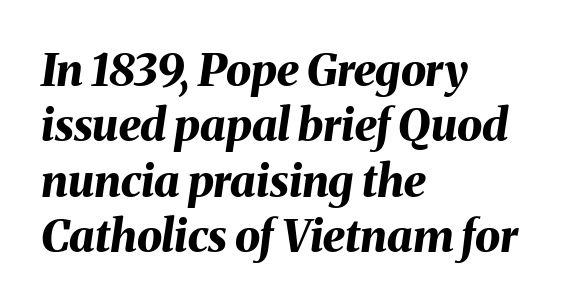
This sample uses an oblique cut, with every glyph tilted off the vertical. The space directly below the letters is spotless. The letters advance in unequal steps, a hallmark of proportional type. Every row of glyphs begins at an identical x-position on the left. Pretty heavy lettering here — definitely bold. There is no visible air inserted between adjacent glyphs.
